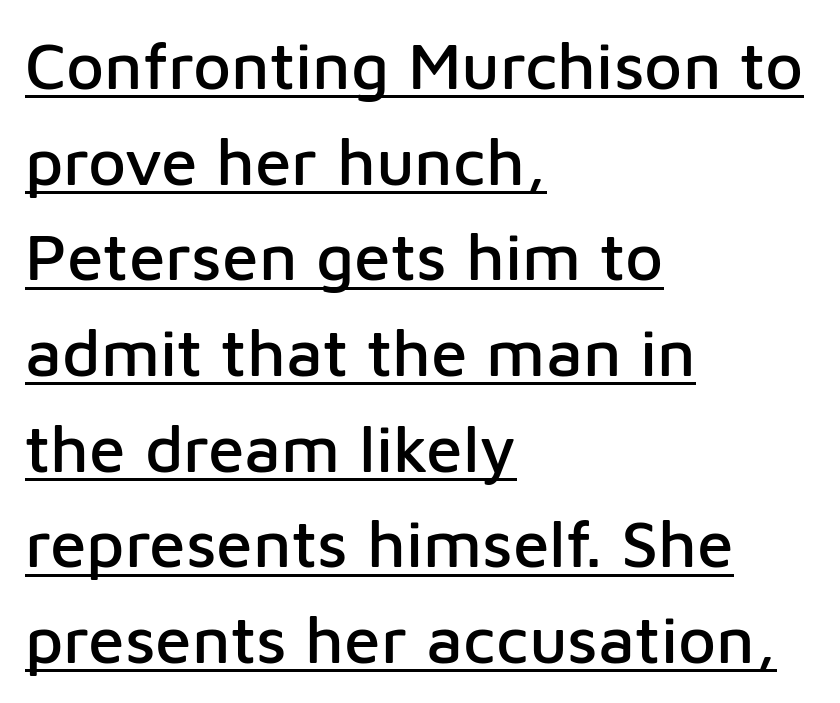
The image shows 66 px sans-serif type, upright; set left-aligned, normal line spacing (1.45x), normal letter spacing, underlined; low stroke contrast and a medium x-height.
